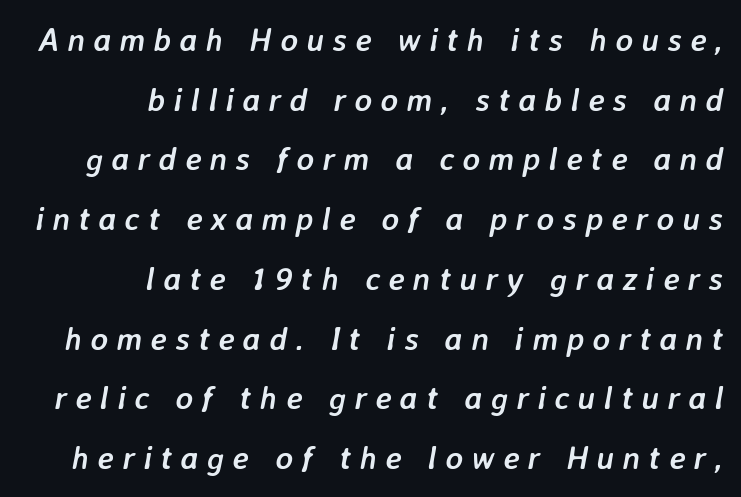
{"italic": "yes", "lean": "right", "slant_degrees": 7, "bold": "yes", "weight": "semibold", "width": "normal", "stroke_contrast": "low", "x_height": "medium", "monospaced": "no", "underline": "no", "align": "right", "line_spacing_ratio": 1.81, "letter_spacing": "wide", "letter_spacing_em": 0.25, "glyph_px": 33}
